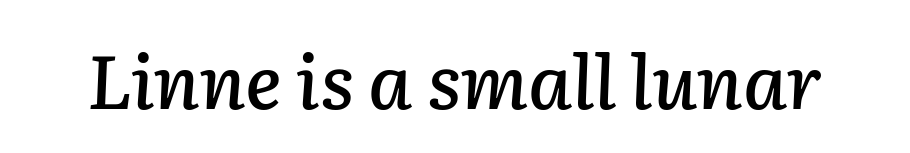
{"italic": "yes", "lean": "right", "slant_degrees": 2, "width": "normal", "stroke_contrast": "low", "x_height": "medium", "monospaced": "no", "underline": "no", "letter_spacing": "normal", "letter_spacing_em": 0.0, "glyph_px": 75}
